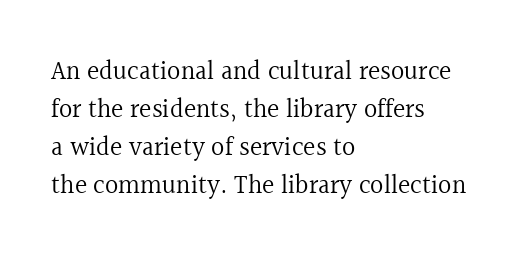
Q: Is the text bold? A: No.
Q: Is the text italic (slanted)? A: No, it is upright.
Q: Is the text underlined? A: No.
Q: How is the paragraph aligned? A: Left-aligned.
Q: Is the spacing between letters normal or unusually wide? A: Normal.
Q: Is the spacing between lines tight, normal or loose? A: Normal.
